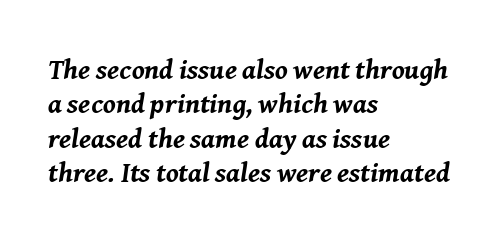
Q: Is the text bold? A: Yes.
Q: Is the text italic (slanted)? A: Yes, it leans right by about 8 degrees.
Q: Is the text underlined? A: No.
Q: How is the paragraph aligned? A: Left-aligned.
Q: Is the spacing between letters normal or unusually wide? A: Normal.
Q: Width (condensed, normal, or wide)? A: Normal.
Q: Stroke contrast? A: Medium.
Q: x-height? A: Medium.
Q: Monospaced? A: No.
